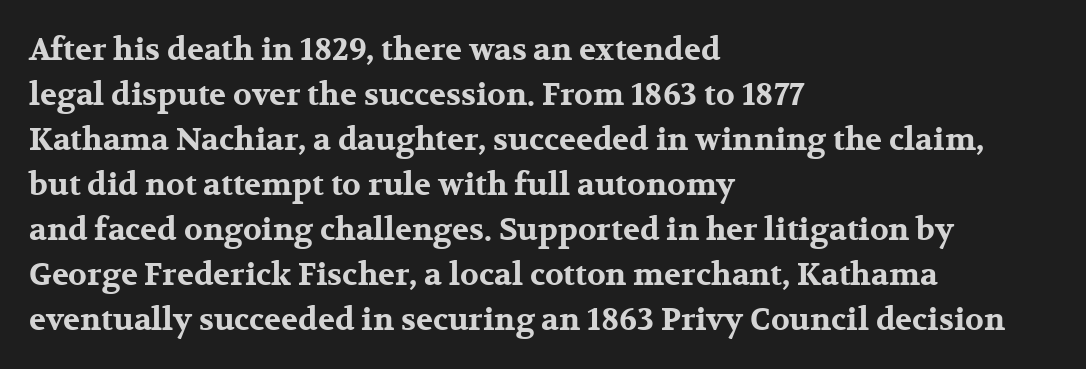
{"serif": "yes", "italic": "no", "bold": "yes", "weight": "bold", "width": "wide", "stroke_contrast": "medium", "x_height": "medium", "monospaced": "no", "underline": "no", "align": "left", "line_spacing": "normal", "line_spacing_ratio": 1.45, "letter_spacing": "normal", "letter_spacing_em": 0.0, "glyph_px": 31}
